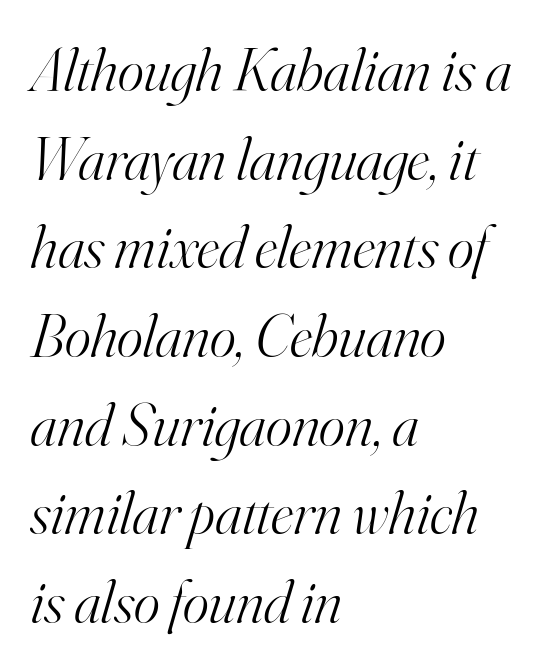
The image shows 62 px light serif type, italic (leaning right); set left-aligned, normal line spacing (1.43x), normal letter spacing, not underlined; high stroke contrast and a small x-height.
